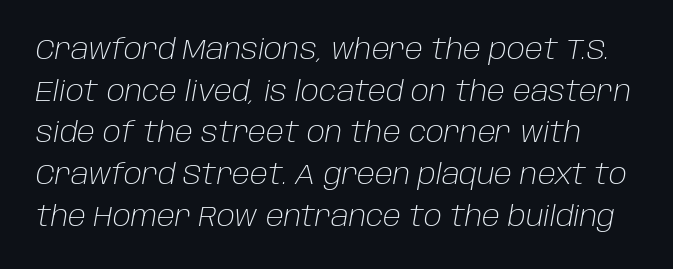
The image shows 28 px light type, italic (leaning right); set normal line spacing (1.49x), normal letter spacing, not underlined; low stroke contrast and a large x-height.
